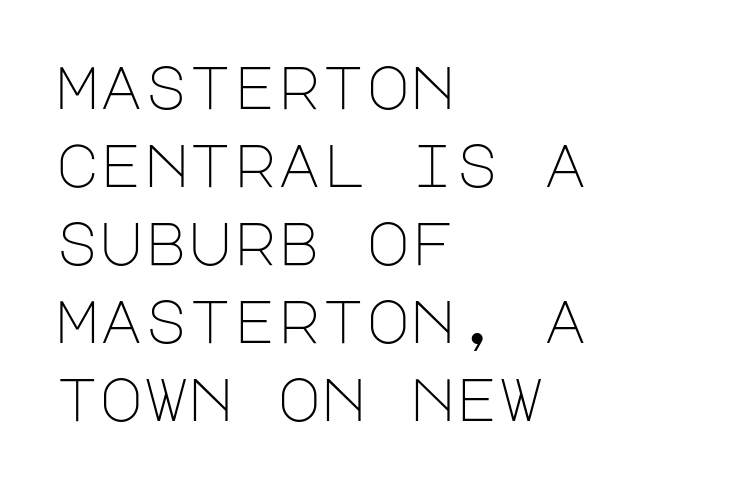
{"serif": "no", "italic": "no", "bold": "no", "weight": "light", "width": "normal", "stroke_contrast": "low", "x_height": "large", "underline": "no", "align": "left", "line_spacing": "normal", "line_spacing_ratio": 1.3, "letter_spacing": "normal", "letter_spacing_em": 0.0, "glyph_px": 60}
